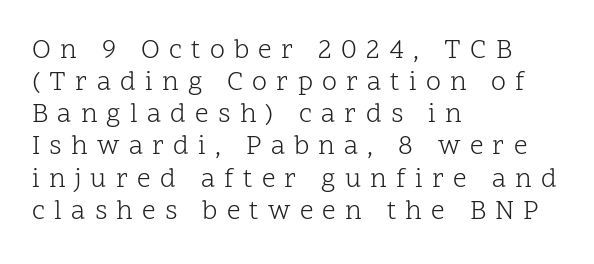
The image shows 27 px text type, upright; set left-aligned, line spacing 1.19x, unusually wide letter spacing (+0.34 em), not underlined.
